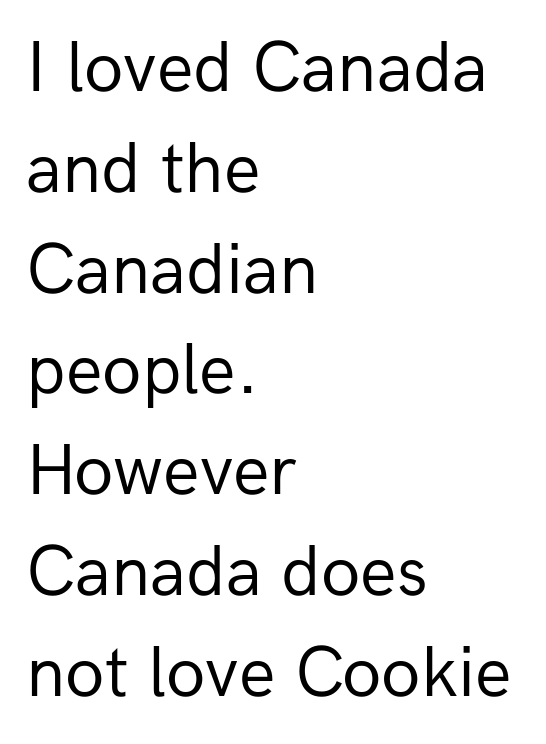
Note the varied advance widths — an 'i' is clearly narrower than an 'm'. Notice how the passage keeps a crisp vertical edge on the left only. Students, observe: this is what conventionally led text looks like. Has an underline been added? It has not.
